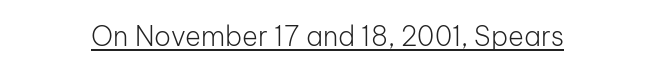
Vertical stems look standard width or narrower in stroke. This sample carries an underscore along the baseline area. Notice how the stems are strictly vertical — no italics here. Spacing between characters is what you'd get straight out of the box.
